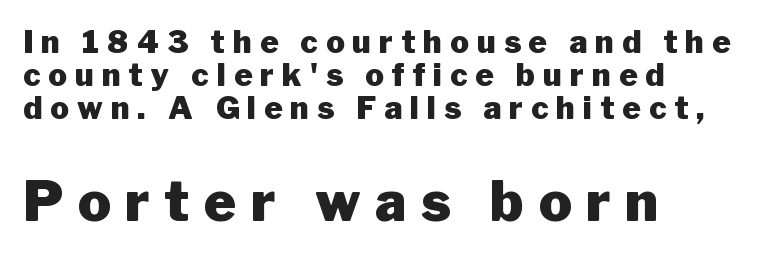
Q: Is the text bold? A: Yes.
Q: Is the text italic (slanted)? A: No, it is upright.
Q: Is the typeface a serif or a sans-serif typeface? A: Sans-serif.
Q: Is the text underlined? A: No.
Q: How is the paragraph aligned? A: Left-aligned.
Q: Is the spacing between letters normal or unusually wide? A: Unusually wide.
Q: Is the spacing between lines tight, normal or loose? A: Tight.
Q: Which block of text is set in a larger size, the first (top) or the second (bottom)? A: The second (bottom) one.
Q: Width (condensed, normal, or wide)? A: Normal.
Q: Stroke contrast? A: Low.
Q: x-height? A: Medium.
Q: Monospaced? A: No.
